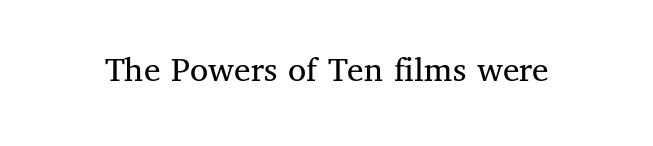
The image shows 37 px regular-weight serif type, upright; set normal letter spacing, not underlined; medium stroke contrast and a medium x-height.
